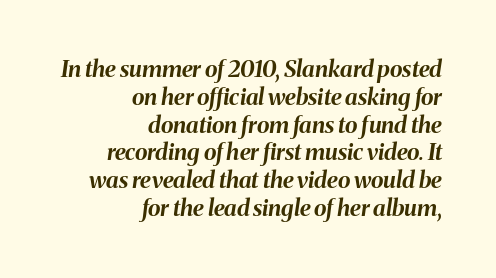
{"italic": "yes", "lean": "right", "slant_degrees": 8, "bold": "yes", "underline": "no", "align": "right", "line_spacing_ratio": 1.21, "letter_spacing": "normal", "letter_spacing_em": 0.0, "glyph_px": 23}
